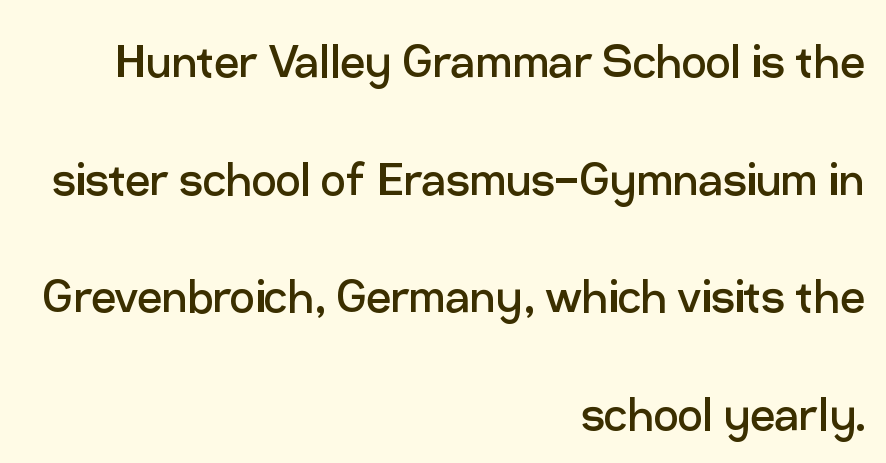
Q: Is the text bold? A: No.
Q: Is the text italic (slanted)? A: No, it is upright.
Q: Is the typeface a serif or a sans-serif typeface? A: Sans-serif.
Q: Is the text underlined? A: No.
Q: How is the paragraph aligned? A: Right-aligned.
Q: Is the spacing between letters normal or unusually wide? A: Normal.
Q: Is the spacing between lines tight, normal or loose? A: Loose.
Q: Width (condensed, normal, or wide)? A: Normal.
Q: Stroke contrast? A: Low.
Q: x-height? A: Medium.
Q: Monospaced? A: No.
